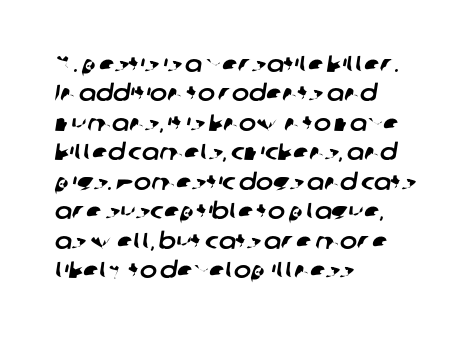
The image shows 23 px text type; set left-aligned, normal line spacing (1.28x), normal letter spacing, not underlined.
